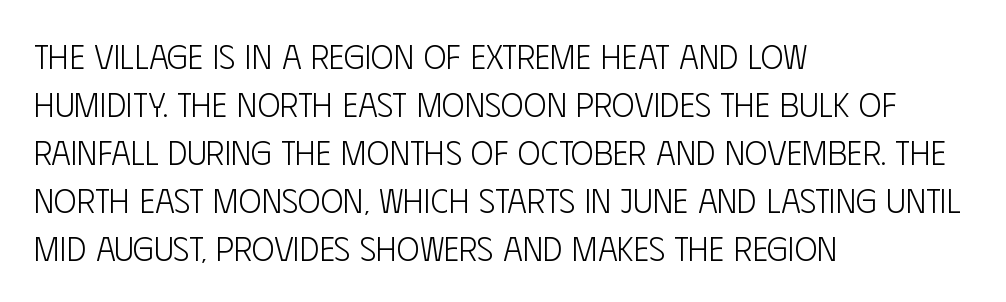
The image shows 34 px light, condensed sans-serif type, upright; set left-aligned, normal line spacing (1.41x), normal letter spacing, not underlined; low stroke contrast and a large x-height.
